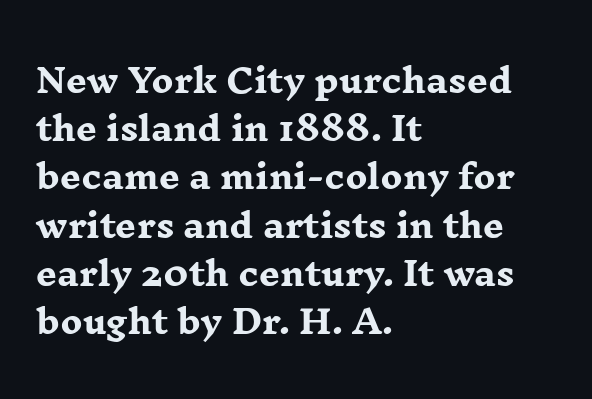
{"serif": "yes", "italic": "no", "bold": "yes", "weight": "heavy", "width": "wide", "stroke_contrast": "low", "x_height": "medium", "monospaced": "no", "underline": "no", "align": "left", "line_spacing": "normal", "line_spacing_ratio": 1.46, "letter_spacing": "normal", "letter_spacing_em": 0.0, "glyph_px": 33}
